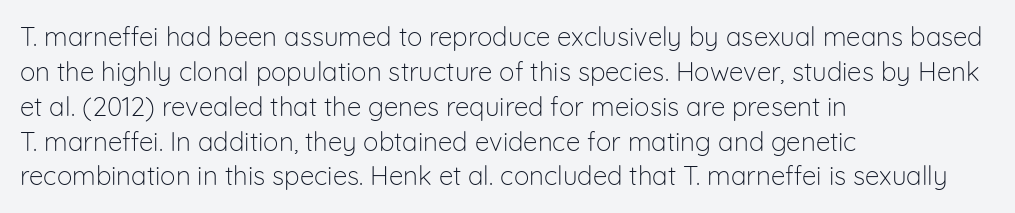
Q: Is the text bold? A: No.
Q: Is the text italic (slanted)? A: No, it is upright.
Q: Is the text underlined? A: No.
Q: How is the paragraph aligned? A: Left-aligned.
Q: Is the spacing between letters normal or unusually wide? A: Normal.
Q: Is the spacing between lines tight, normal or loose? A: Normal.
